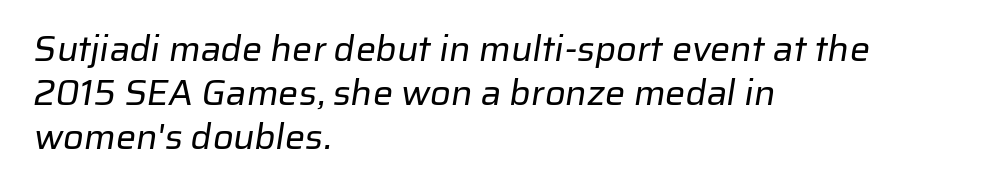
{"serif": "no", "bold": "no", "weight": "regular", "width": "normal", "stroke_contrast": "low", "x_height": "medium", "monospaced": "no", "underline": "no", "align": "left", "line_spacing_ratio": 1.22, "letter_spacing": "normal", "letter_spacing_em": 0.0, "glyph_px": 36}
